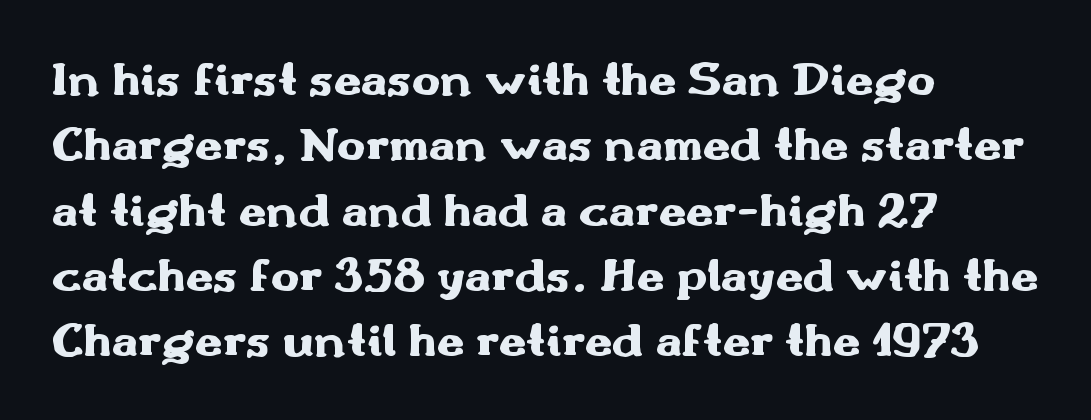
This is the regular roman posture of the typeface. Nope, no serifs anywhere on these letters. Horizontally, the lines are justified to the leading edge only. Varying glyph widths throughout — classic text-font behaviour. Notice how descenders clear the ascenders below comfortably — that's standard leading.
